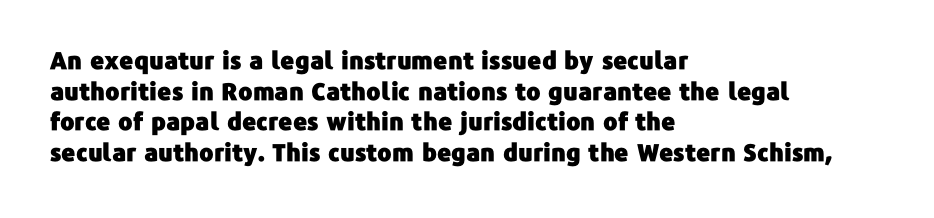
The image shows 24 px text type, upright; set left-aligned, normal line spacing (1.28x), normal letter spacing, not underlined.
